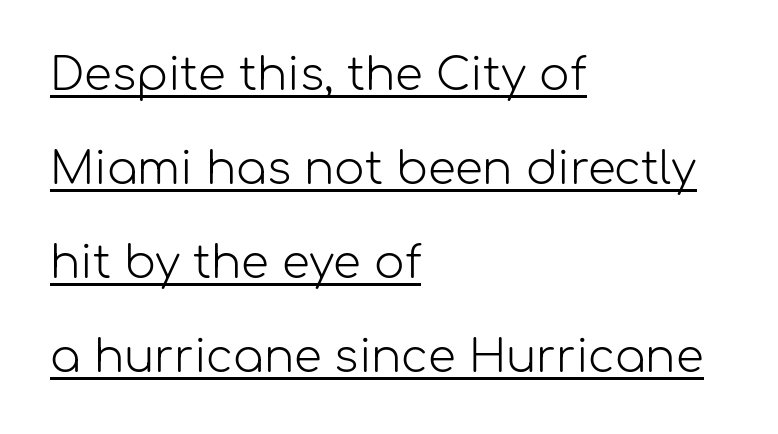
{"serif": "no", "italic": "no", "bold": "no", "weight": "light", "width": "normal", "stroke_contrast": "low", "x_height": "medium", "monospaced": "no", "underline": "yes", "align": "left", "line_spacing": "loose", "line_spacing_ratio": 2.09, "letter_spacing": "normal", "letter_spacing_em": 0.0, "glyph_px": 45}
